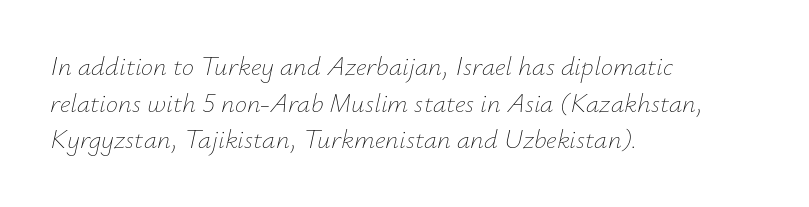
{"italic": "yes", "lean": "right", "slant_degrees": 12, "bold": "no", "underline": "no", "align": "left", "line_spacing": "normal", "line_spacing_ratio": 1.36, "letter_spacing": "normal", "letter_spacing_em": 0.0, "glyph_px": 27}
